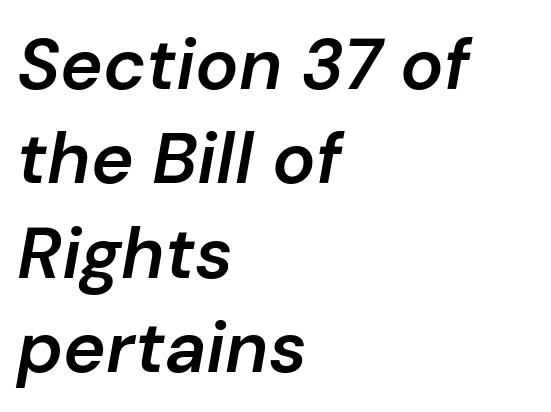
Does the leading feel generous? No, just average. Does the lettering tilt? It does — this is italic. The paragraph shown leans on its left margin. Summary of weight: moderately heavy, a semibold. The face used here is proportionally spaced, like ordinary book or web type.
